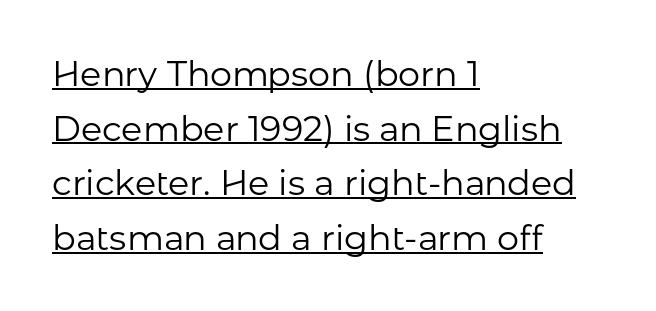
The image shows 35 px regular-weight sans-serif type, upright; set left-aligned, normal line spacing (1.56x), normal letter spacing, underlined; low stroke contrast and a medium x-height.
